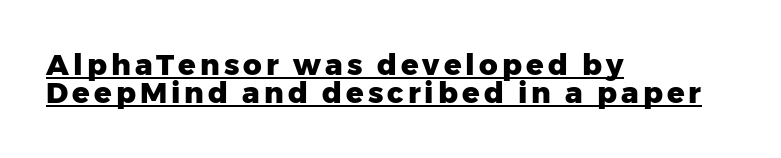
The rendering uses natural spacing where letterforms have individual widths. Does the leading feel generous? Not at all — it's pinched. This is underlined copy, the kind a proofreader might mark for attention. Does the type have serifs? No, each stem ends abruptly. The text block is weighted toward the left margin, trailing off unevenly rightward. Characters remain perfectly vertical along every line.
